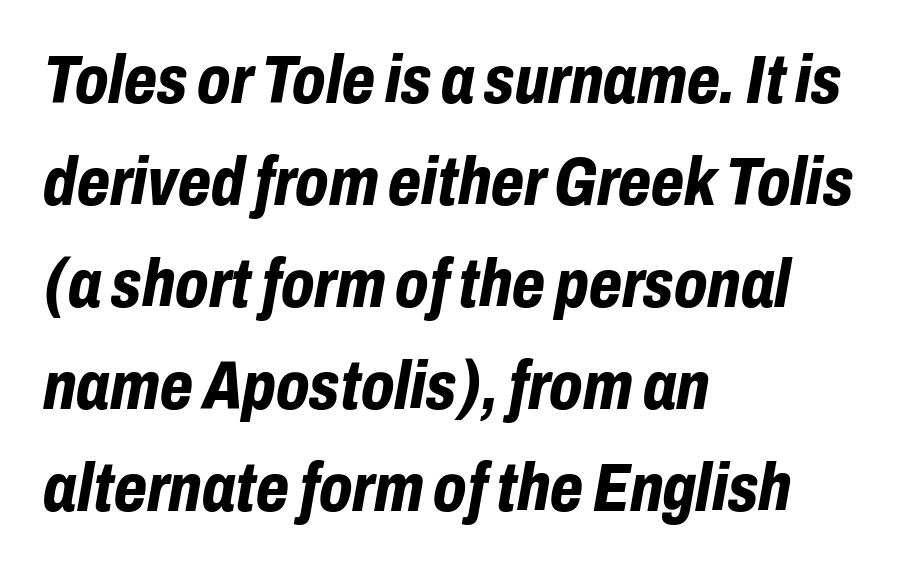
The image shows 68 px bold, condensed type, italic (leaning right); set left-aligned, normal line spacing (1.5x), normal letter spacing, not underlined; low stroke contrast and a medium x-height.
